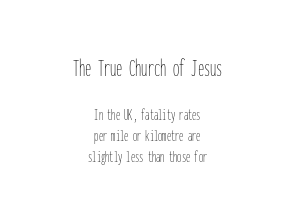
Q: Is the text bold? A: No.
Q: Is the text italic (slanted)? A: No, it is upright.
Q: Is the text underlined? A: No.
Q: How is the paragraph aligned? A: Centered.
Q: Is the spacing between letters normal or unusually wide? A: Normal.
Q: Which block of text is set in a larger size, the first (top) or the second (bottom)? A: The first (top) one.
